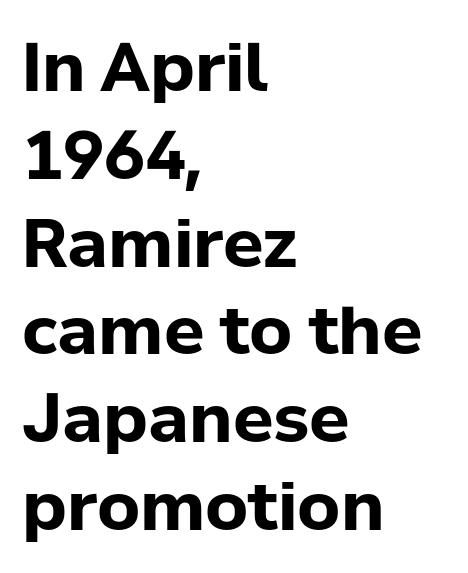
Q: Is the text bold? A: Yes.
Q: Is the text italic (slanted)? A: No, it is upright.
Q: Is the typeface a serif or a sans-serif typeface? A: Sans-serif.
Q: Is the text underlined? A: No.
Q: How is the paragraph aligned? A: Left-aligned.
Q: Is the spacing between letters normal or unusually wide? A: Normal.
Q: Is the spacing between lines tight, normal or loose? A: Normal.
Q: Width (condensed, normal, or wide)? A: Normal.
Q: Stroke contrast? A: Low.
Q: x-height? A: Medium.
Q: Monospaced? A: No.
